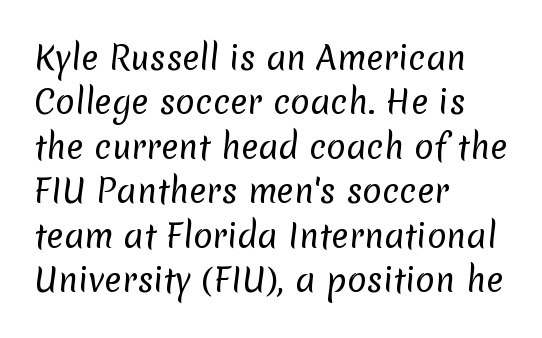
The image shows 32 px regular-weight sans-serif type; set left-aligned, normal line spacing (1.39x), normal letter spacing, not underlined; low stroke contrast and a medium x-height.
